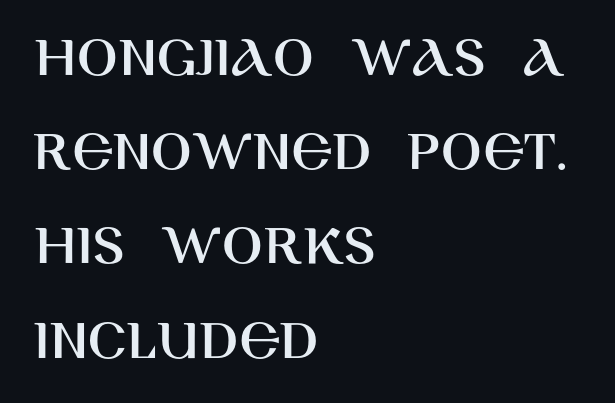
Q: Is the text italic (slanted)? A: No, it is upright.
Q: Is the typeface a serif or a sans-serif typeface? A: Sans-serif.
Q: Is the text underlined? A: No.
Q: How is the paragraph aligned? A: Left-aligned.
Q: Is the spacing between letters normal or unusually wide? A: Normal.
Q: Is the spacing between lines tight, normal or loose? A: Normal.
Q: Width (condensed, normal, or wide)? A: Normal.
Q: Stroke contrast? A: High.
Q: x-height? A: Large.
Q: Monospaced? A: No.
